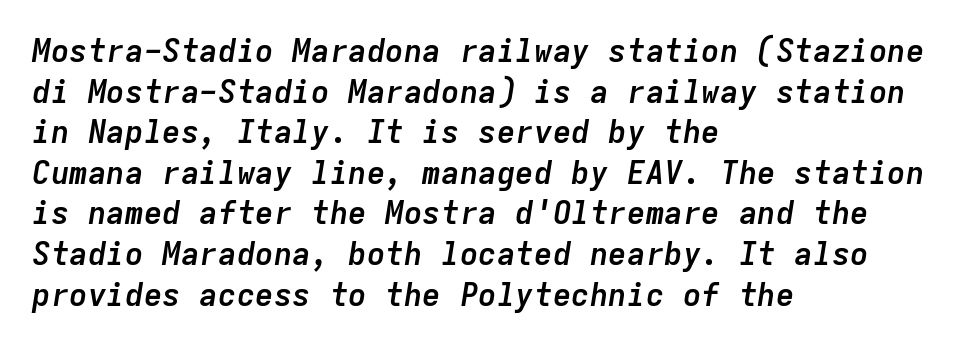
{"italic": "yes", "lean": "right", "slant_degrees": 9, "bold": "yes", "weight": "semibold", "width": "normal", "stroke_contrast": "low", "x_height": "medium", "monospaced": "yes", "underline": "no", "align": "left", "line_spacing": "normal", "line_spacing_ratio": 1.31, "letter_spacing": "normal", "letter_spacing_em": 0.0, "glyph_px": 31}
